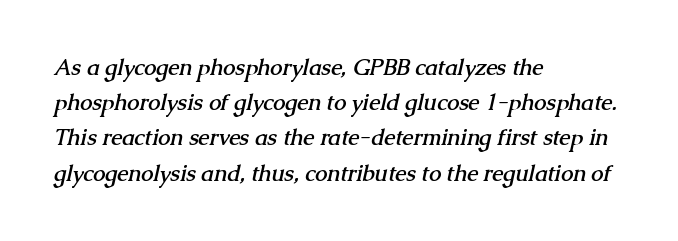
{"bold": "yes", "underline": "no", "align": "left", "line_spacing": "normal", "line_spacing_ratio": 1.6, "letter_spacing": "normal", "letter_spacing_em": 0.0, "glyph_px": 22}
